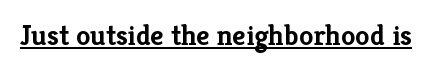
Each letter keeps its own natural width here, so spacing adapts to shape. Does extra space separate the letters? No, they use regular spacing. The font's upright variant was chosen for this text. Type style note: has serifs. In designer terms, the underline attribute is active on this setting.
